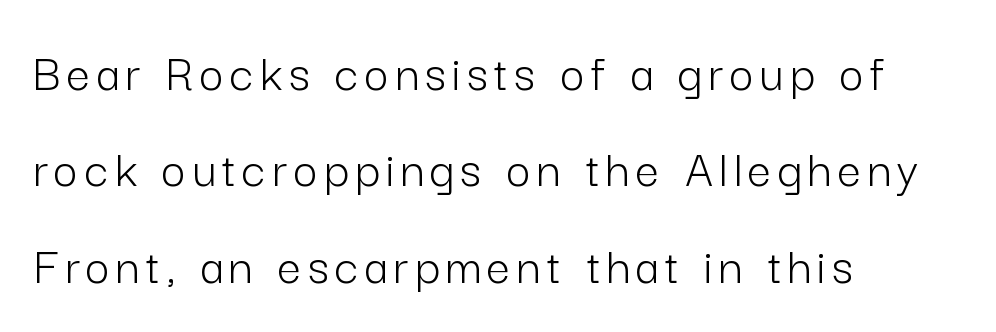
Q: Is the text bold? A: No.
Q: Is the text italic (slanted)? A: No, it is upright.
Q: Is the typeface a serif or a sans-serif typeface? A: Sans-serif.
Q: Is the text underlined? A: No.
Q: How is the paragraph aligned? A: Left-aligned.
Q: Width (condensed, normal, or wide)? A: Normal.
Q: Stroke contrast? A: Low.
Q: x-height? A: Medium.
Q: Monospaced? A: No.
